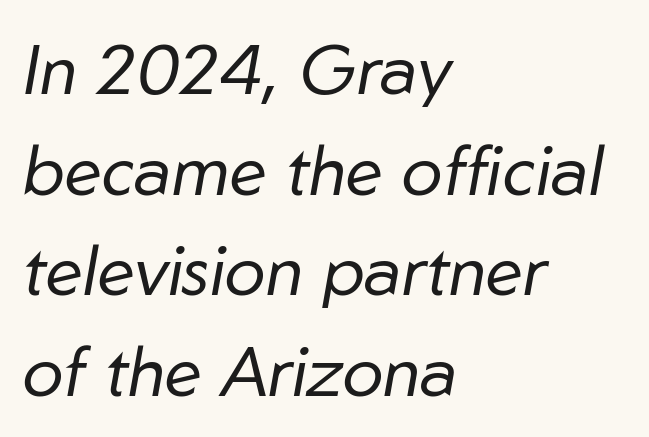
Glance below the letters and you will spot only blank space. These lines sit exactly where default settings would place them. Tracking value appears to be zero — textbook default spacing. Ink coverage per letter is moderate at most. Each letter keeps its own natural width here, so spacing adapts to shape. Which margin do the lines hug? The left one — the right edge is uneven.
